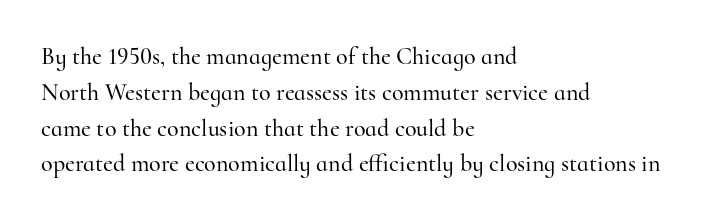
The image shows 24 px text type, upright; set left-aligned, normal line spacing (1.49x), normal letter spacing, not underlined.
